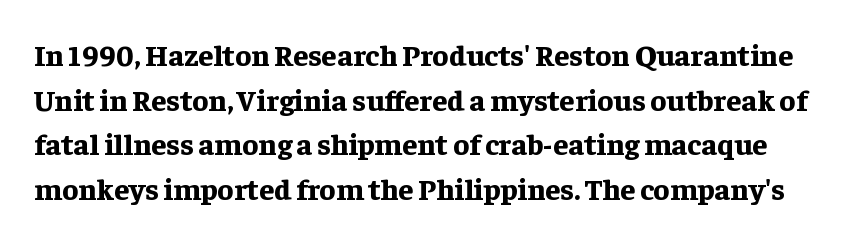
The image shows 30 px bold serif type, upright; set normal line spacing (1.49x), normal letter spacing, not underlined; low stroke contrast and a medium x-height.
